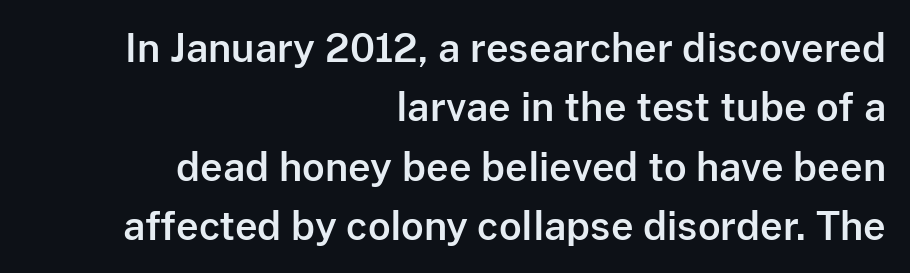
Q: Is the text italic (slanted)? A: No, it is upright.
Q: Is the typeface a serif or a sans-serif typeface? A: Sans-serif.
Q: Is the text underlined? A: No.
Q: How is the paragraph aligned? A: Right-aligned.
Q: Is the spacing between letters normal or unusually wide? A: Normal.
Q: Is the spacing between lines tight, normal or loose? A: Normal.
Q: Width (condensed, normal, or wide)? A: Normal.
Q: Stroke contrast? A: Low.
Q: x-height? A: Medium.
Q: Monospaced? A: No.
